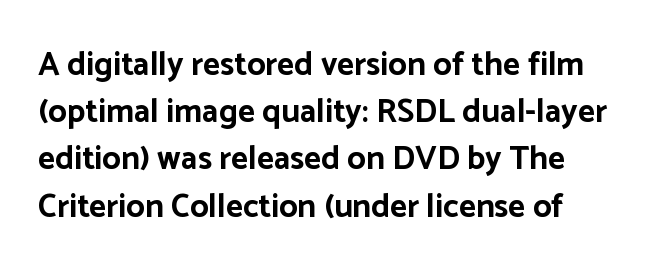
The image shows 33 px bold sans-serif type, upright; set left-aligned, normal line spacing (1.43x), normal letter spacing, not underlined; low stroke contrast and a medium x-height.
